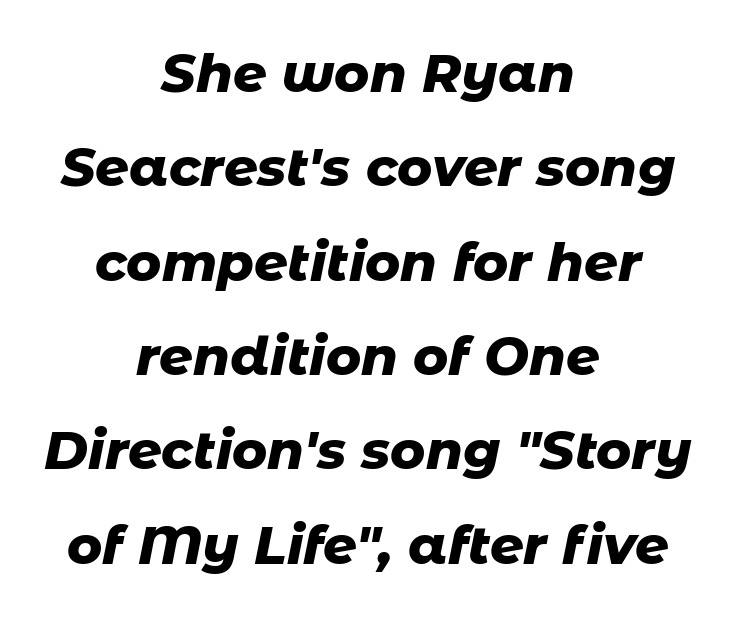
Every letter is thick-stroked: bold, no question. Notice how the stems are inclined rather than vertical — that's the hallmark of italics. Is this a fixed-width face? No — the glyphs have proportional, varying widths. The rag falls on both sides of this text block equally. Standard letterfit; no display-style spreading of the glyphs. The space directly below the letters is spotless.
